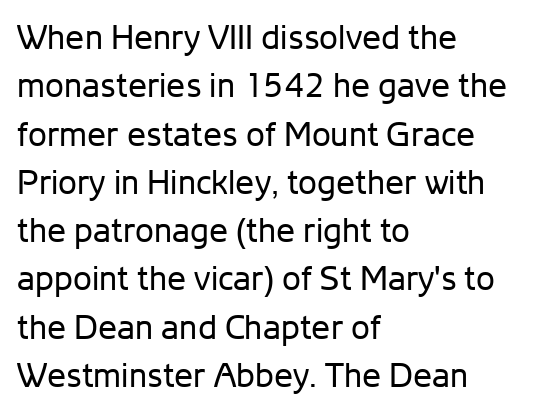
Q: Is the text bold? A: No.
Q: Is the text italic (slanted)? A: No, it is upright.
Q: Is the typeface a serif or a sans-serif typeface? A: Sans-serif.
Q: Is the text underlined? A: No.
Q: How is the paragraph aligned? A: Left-aligned.
Q: Is the spacing between letters normal or unusually wide? A: Normal.
Q: Is the spacing between lines tight, normal or loose? A: Normal.
Q: Width (condensed, normal, or wide)? A: Normal.
Q: Stroke contrast? A: Low.
Q: x-height? A: Medium.
Q: Monospaced? A: No.
